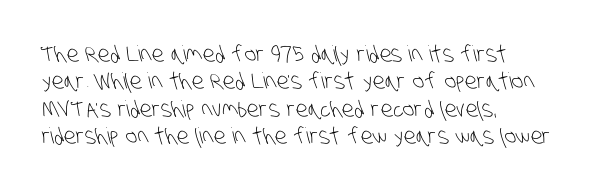
Q: Is the text bold? A: No.
Q: Is the text underlined? A: No.
Q: How is the paragraph aligned? A: Left-aligned.
Q: Is the spacing between letters normal or unusually wide? A: Normal.
Q: Is the spacing between lines tight, normal or loose? A: Normal.
